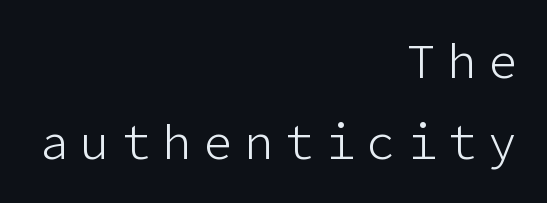
{"serif": "no", "italic": "no", "bold": "no", "weight": "light", "width": "normal", "stroke_contrast": "low", "x_height": "medium", "underline": "no", "align": "right", "line_spacing": "normal", "line_spacing_ratio": 1.68, "letter_spacing": "wide", "letter_spacing_em": 0.25, "glyph_px": 48}
